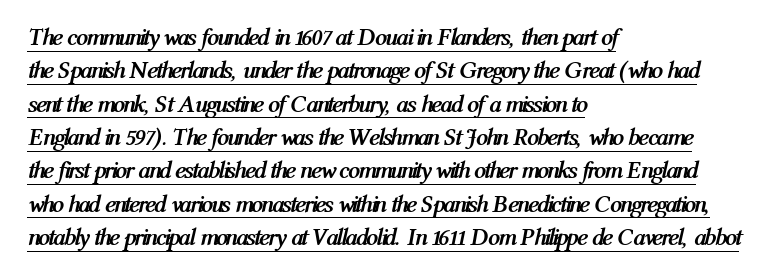
The image shows 24 px bold type, italic (leaning right); set left-aligned, normal line spacing (1.39x), normal letter spacing, underlined.
